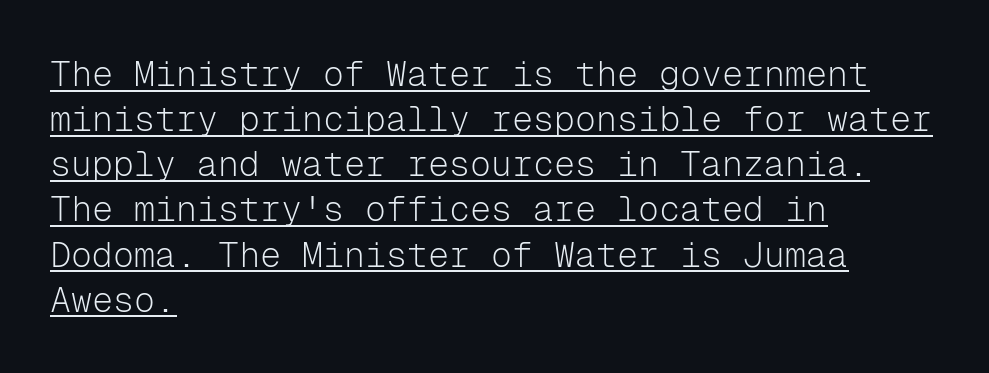
The image shows 35 px light sans-serif type, upright, monospaced; set left-aligned, normal line spacing (1.29x), normal letter spacing, underlined; low stroke contrast and a medium x-height.
